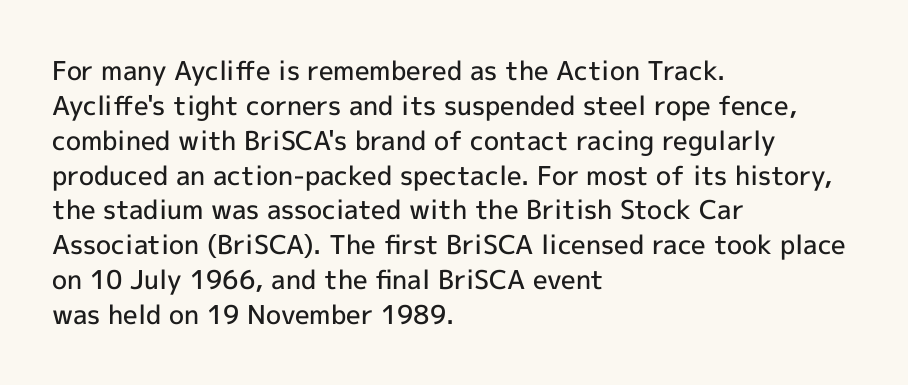
These words are printed semibold, heavier than regular yet not bold. If you measured baseline to baseline, you'd find a middling distance. Upright lettering throughout. Plain, unruled lines of type. Characters follow at the spacing the type designer built in. The lines in this sample share a left origin and differ only in where they stop.
